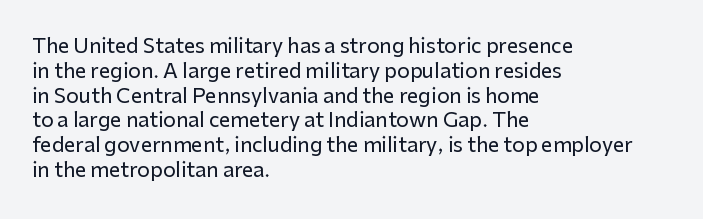
Q: Is the text italic (slanted)? A: No, it is upright.
Q: Is the text underlined? A: No.
Q: How is the paragraph aligned? A: Left-aligned.
Q: Is the spacing between letters normal or unusually wide? A: Normal.
